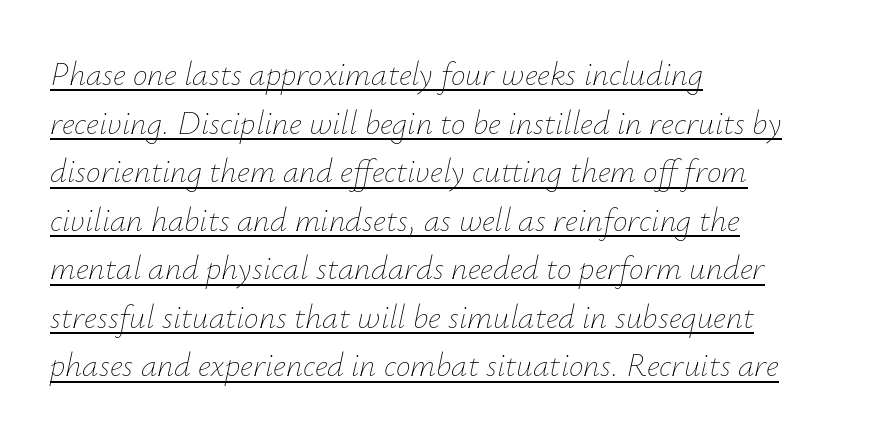
{"italic": "yes", "lean": "right", "slant_degrees": 12, "bold": "no", "weight": "thin", "width": "normal", "stroke_contrast": "low", "x_height": "small", "monospaced": "no", "underline": "yes", "align": "left", "line_spacing": "normal", "line_spacing_ratio": 1.47, "letter_spacing": "normal", "letter_spacing_em": 0.0, "glyph_px": 33}
